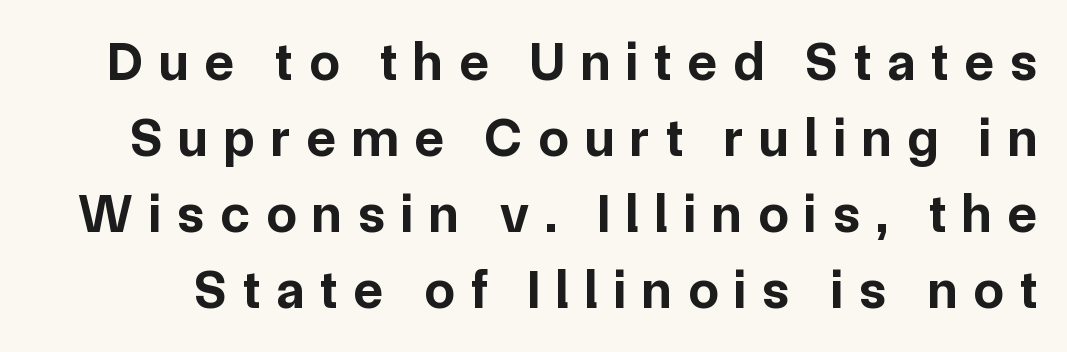
Q: Is the text bold? A: Yes.
Q: Is the text italic (slanted)? A: No, it is upright.
Q: Is the typeface a serif or a sans-serif typeface? A: Sans-serif.
Q: Is the text underlined? A: No.
Q: Is the spacing between letters normal or unusually wide? A: Unusually wide.
Q: Is the spacing between lines tight, normal or loose? A: Normal.
Q: Width (condensed, normal, or wide)? A: Normal.
Q: Stroke contrast? A: Low.
Q: x-height? A: Medium.
Q: Monospaced? A: No.
